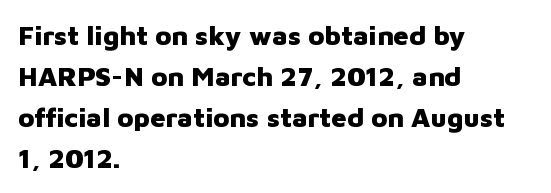
{"italic": "no", "bold": "yes", "underline": "no", "align": "left", "line_spacing": "normal", "line_spacing_ratio": 1.52, "letter_spacing": "normal", "letter_spacing_em": 0.0, "glyph_px": 27}
